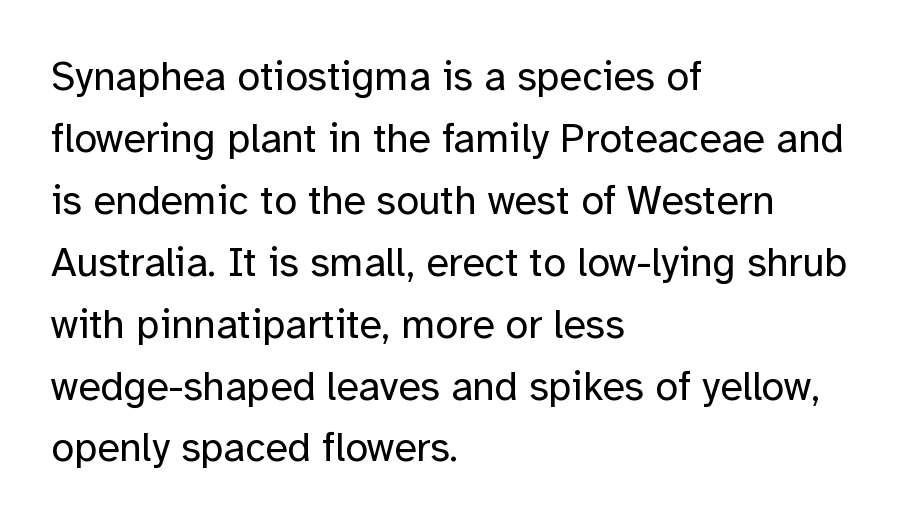
{"serif": "no", "italic": "no", "bold": "no", "weight": "regular", "width": "normal", "stroke_contrast": "low", "x_height": "medium", "monospaced": "no", "underline": "no", "align": "left", "line_spacing": "normal", "line_spacing_ratio": 1.51, "letter_spacing": "normal", "letter_spacing_em": 0.0, "glyph_px": 41}
